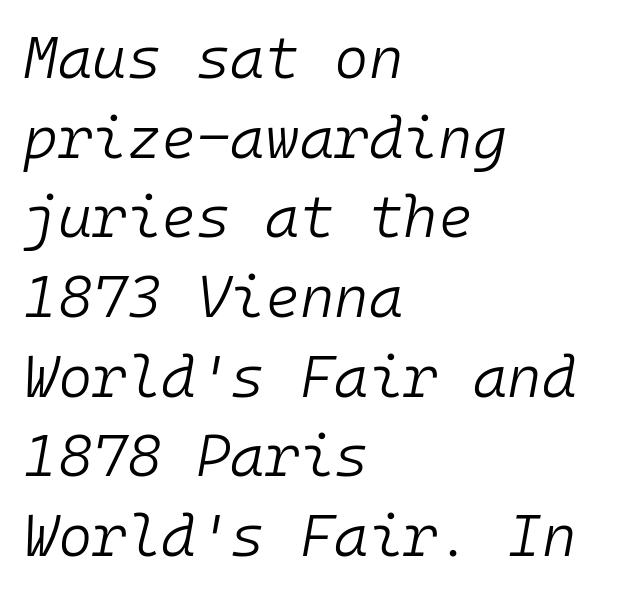
Unbolded letterforms with no extra heft. Between one letter and the next there's only the usual sliver of space. A typesetter would call this monospace, since all characters share one set width. A classic flush-left, rag-right setting is used for this passage. Honestly, there is no underline to notice here at all.
